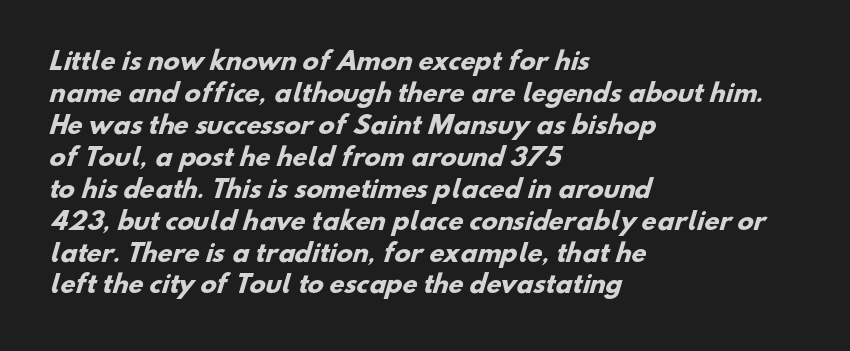
{"bold": "yes", "underline": "no", "align": "left", "line_spacing": "normal", "line_spacing_ratio": 1.33, "letter_spacing": "normal", "letter_spacing_em": 0.0, "glyph_px": 24}
